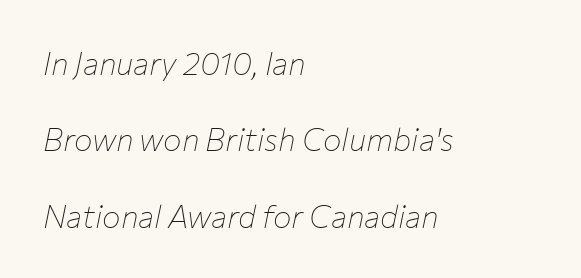
Q: Is the text bold? A: No.
Q: Is the text italic (slanted)? A: Yes, it leans right by about 12 degrees.
Q: Is the text underlined? A: No.
Q: How is the paragraph aligned? A: Left-aligned.
Q: Is the spacing between letters normal or unusually wide? A: Normal.
Q: Is the spacing between lines tight, normal or loose? A: Loose.
Q: Width (condensed, normal, or wide)? A: Normal.
Q: Stroke contrast? A: Low.
Q: x-height? A: Medium.
Q: Monospaced? A: No.
